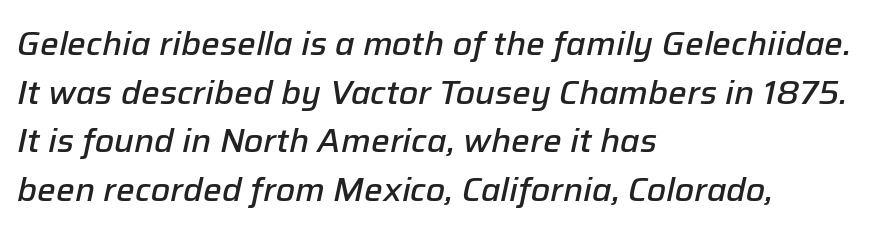
The image shows 33 px semibold type, italic (leaning right); set left-aligned, normal line spacing (1.47x), normal letter spacing, not underlined; low stroke contrast and a medium x-height.
